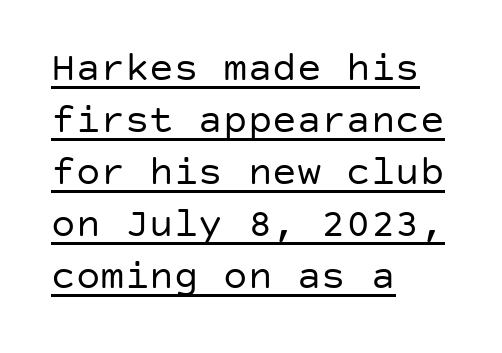
{"serif": "no", "italic": "no", "bold": "no", "weight": "regular", "width": "normal", "stroke_contrast": "low", "x_height": "large", "underline": "yes", "align": "left", "line_spacing": "normal", "line_spacing_ratio": 1.27, "letter_spacing": "normal", "letter_spacing_em": 0.0, "glyph_px": 41}
